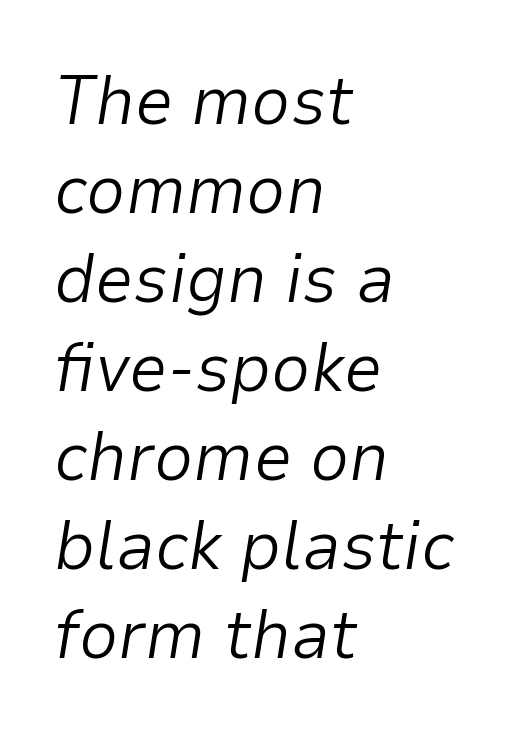
Short and long lines alike share a common starting point at left. The cut favours lightness, reaching ordinary text weight at its darkest. You could call the tracking neutral — neither tight nor loose. The string is rendered with underlining switched off. The lines sit at an ordinary, default distance from one another. Each letter keeps its own natural width here, so spacing adapts to shape.
